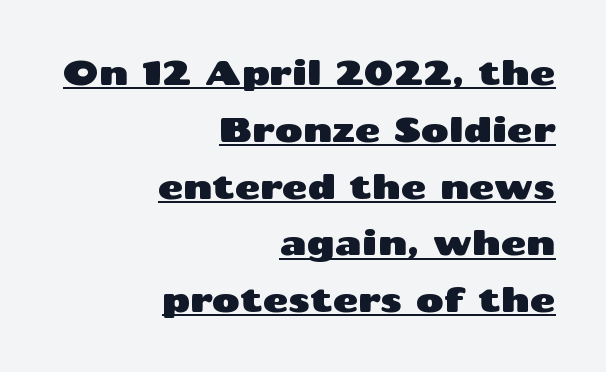
Rendered with straight, roman letterforms. Tracking here is standard; glyphs follow each other at the usual distance. In designer terms, the underline attribute is active on this setting. The lines in this sample share a right terminus and differ only in where they begin.
